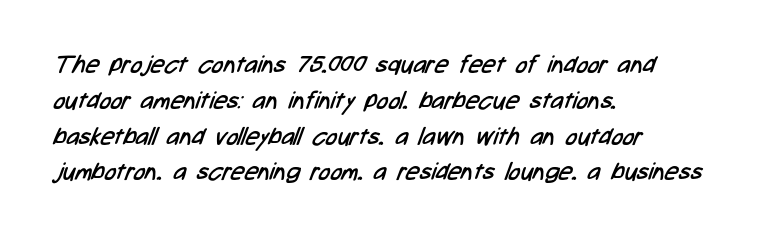
Q: Is the text bold? A: No.
Q: Is the text underlined? A: No.
Q: How is the paragraph aligned? A: Left-aligned.
Q: Is the spacing between letters normal or unusually wide? A: Normal.
Q: Is the spacing between lines tight, normal or loose? A: Normal.
